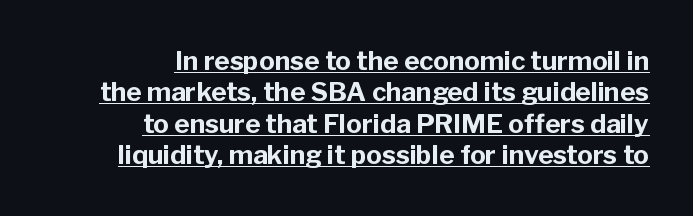
{"italic": "no", "bold": "yes", "underline": "yes", "align": "right", "line_spacing_ratio": 1.21, "letter_spacing": "normal", "letter_spacing_em": 0.0, "glyph_px": 26}
